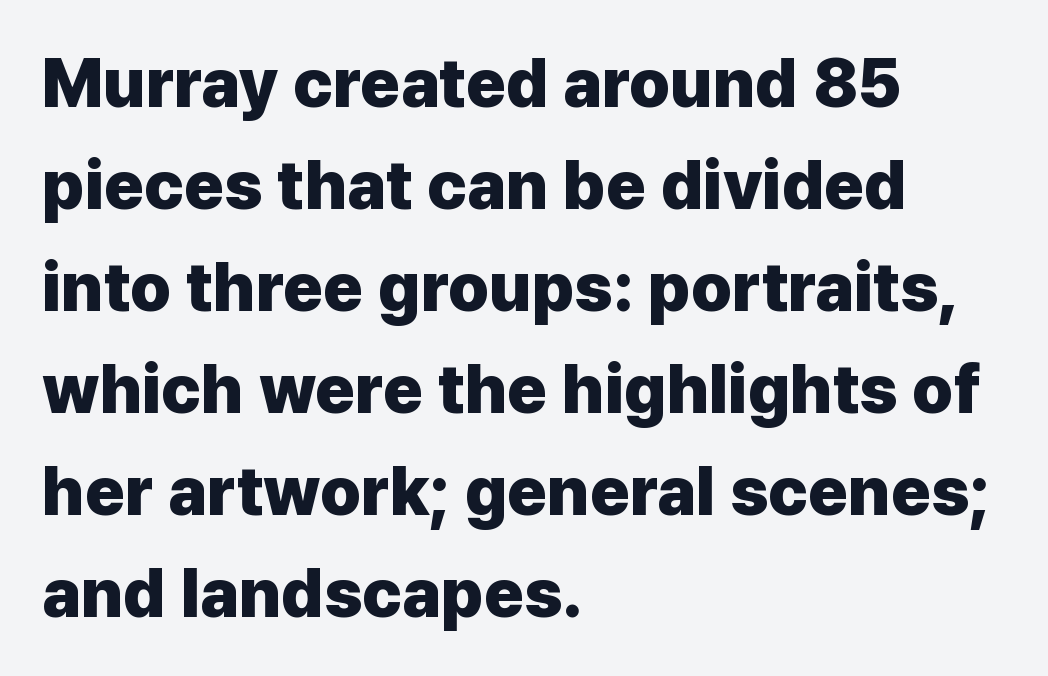
Q: Is the text bold? A: Yes.
Q: Is the text italic (slanted)? A: No, it is upright.
Q: Is the typeface a serif or a sans-serif typeface? A: Sans-serif.
Q: Is the text underlined? A: No.
Q: How is the paragraph aligned? A: Left-aligned.
Q: Is the spacing between letters normal or unusually wide? A: Normal.
Q: Is the spacing between lines tight, normal or loose? A: Normal.
Q: Width (condensed, normal, or wide)? A: Normal.
Q: Stroke contrast? A: Low.
Q: x-height? A: Medium.
Q: Monospaced? A: No.
